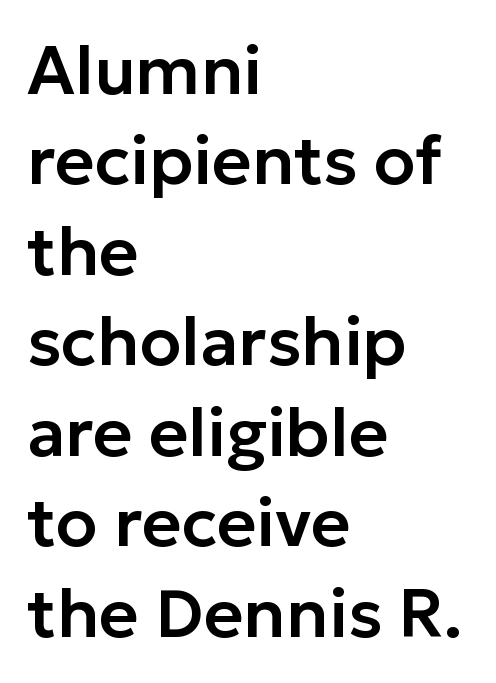
If you drew a ruler down the left edge, every line would touch it. Does the leading feel generous? No, just average. Is this a fixed-width face? No — the glyphs have proportional, varying widths. Only glyphs here, with clear space below each row.
